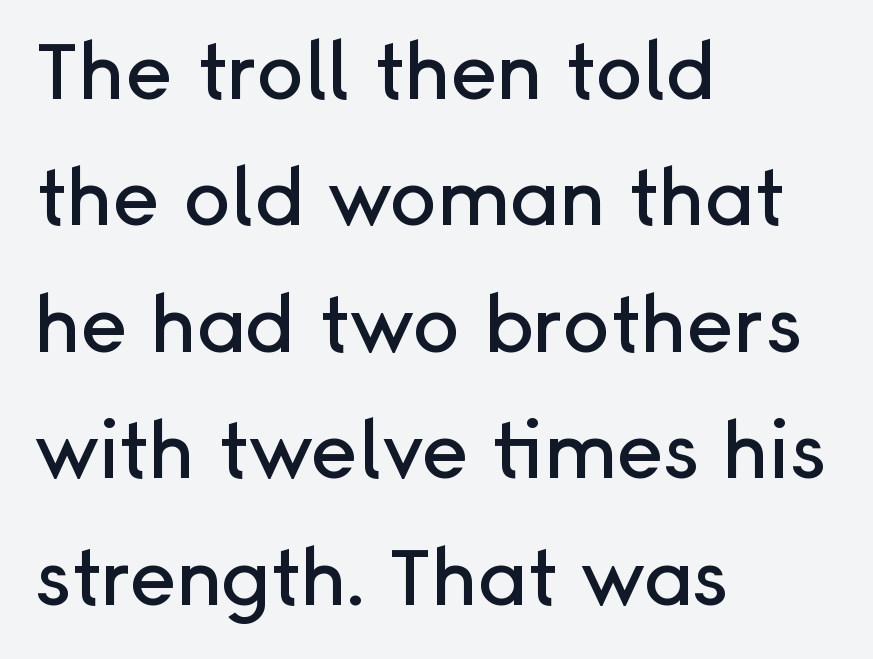
The image shows 79 px sans-serif type, upright; set left-aligned, normal line spacing (1.6x), normal letter spacing, not underlined; low stroke contrast and a medium x-height.
